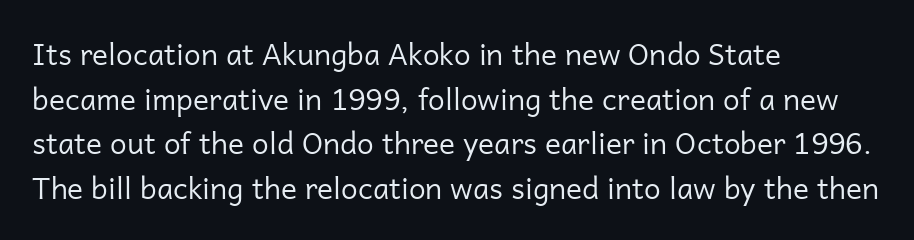
Q: Is the text bold? A: No.
Q: Is the text italic (slanted)? A: No, it is upright.
Q: Is the typeface a serif or a sans-serif typeface? A: Sans-serif.
Q: Is the text underlined? A: No.
Q: How is the paragraph aligned? A: Left-aligned.
Q: Is the spacing between letters normal or unusually wide? A: Normal.
Q: Is the spacing between lines tight, normal or loose? A: Normal.
Q: Width (condensed, normal, or wide)? A: Normal.
Q: Stroke contrast? A: Low.
Q: x-height? A: Medium.
Q: Monospaced? A: No.
